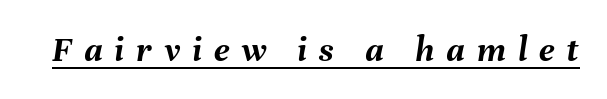
Q: Is the text bold? A: Yes.
Q: Is the text italic (slanted)? A: Yes, it leans right by about 8 degrees.
Q: Is the text underlined? A: Yes.
Q: Is the spacing between letters normal or unusually wide? A: Unusually wide.
Q: Width (condensed, normal, or wide)? A: Normal.
Q: Stroke contrast? A: Medium.
Q: x-height? A: Medium.
Q: Monospaced? A: No.
